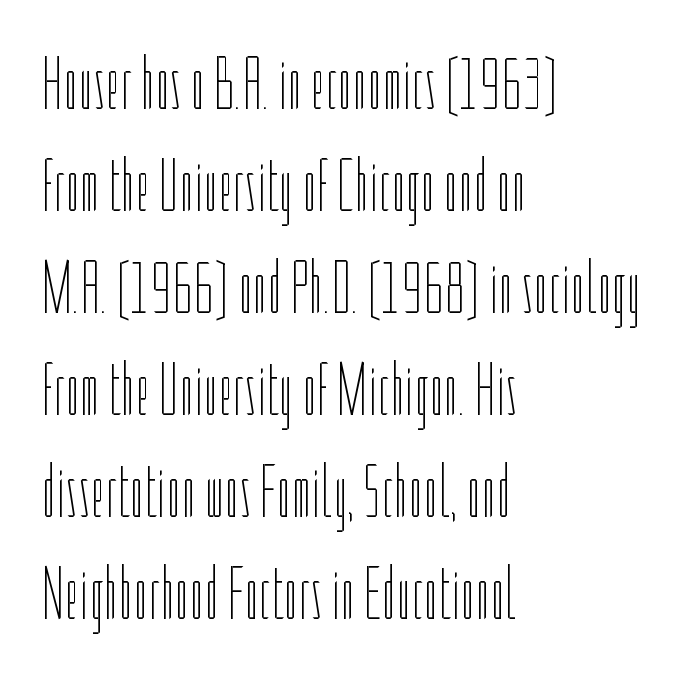
Q: Is the text bold? A: No.
Q: Is the text italic (slanted)? A: No, it is upright.
Q: Is the text underlined? A: No.
Q: How is the paragraph aligned? A: Left-aligned.
Q: Is the spacing between letters normal or unusually wide? A: Normal.
Q: Is the spacing between lines tight, normal or loose? A: Normal.
Q: Width (condensed, normal, or wide)? A: Condensed.
Q: Stroke contrast? A: Low.
Q: x-height? A: Medium.
Q: Monospaced? A: No.
